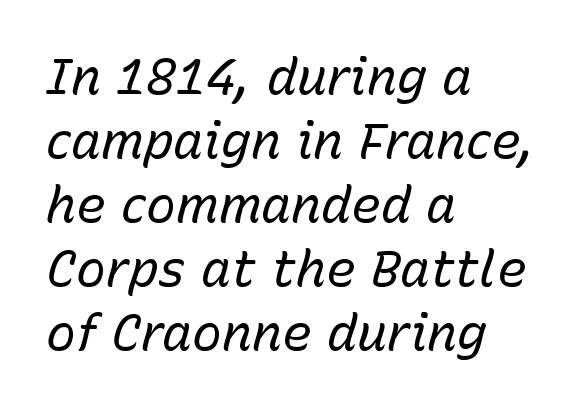
The image shows 50 px regular-weight type, italic (leaning right); set left-aligned, normal line spacing (1.28x), normal letter spacing, not underlined; low stroke contrast and a medium x-height.
